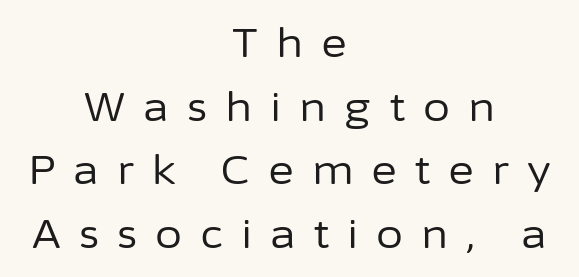
{"serif": "no", "italic": "no", "bold": "no", "weight": "regular", "width": "normal", "stroke_contrast": "low", "x_height": "medium", "monospaced": "no", "underline": "no", "align": "center", "line_spacing": "normal", "line_spacing_ratio": 1.63, "letter_spacing": "wide", "letter_spacing_em": 0.46, "glyph_px": 39}
